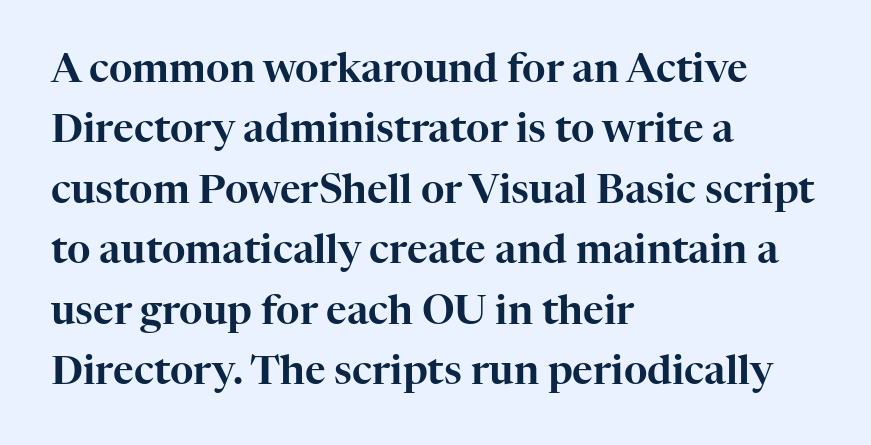
A student would call this left alignment; a typographer would say flush left, rag right. Each letter keeps its own natural width here, so spacing adapts to shape. Check under the words: just untouched page. Ascenders rise straight up at ninety degrees. This rendering leaves character spacing at its baseline value. Evenly set lines give the paragraph a standard silhouette.
